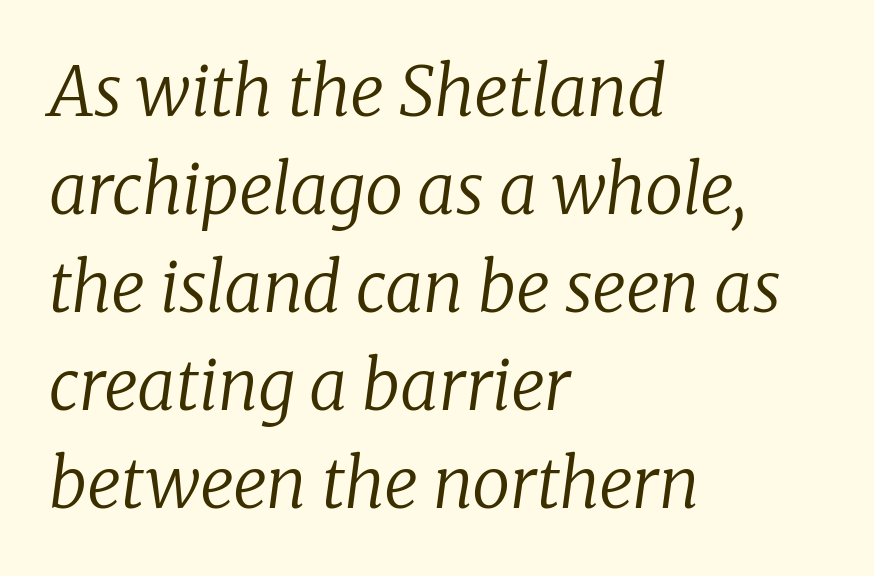
Spacing between characters is what you'd get straight out of the box. Which margin do the lines hug? The left one — the right edge is uneven. No word sits above an underline. A typesetter would label this face a serif. These lines are rendered in a variable-pitch font. No letter is thick-stroked: the sample isn't bold.
